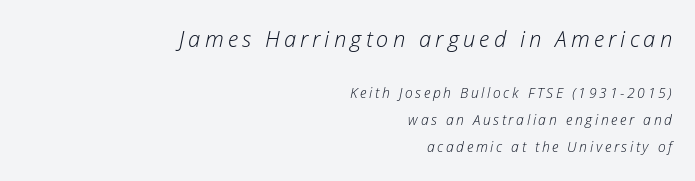
The image shows 22 px text type, italic (leaning right); set right-aligned, loose line spacing (1.93x), not underlined; the first (top) block is 1.57x larger.
